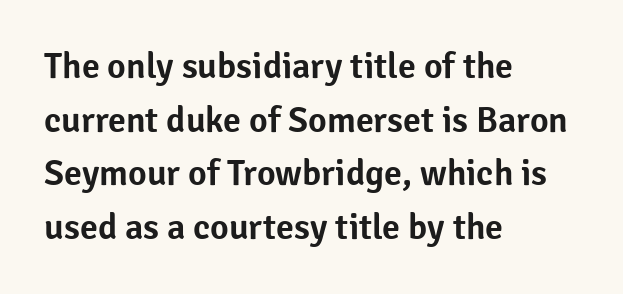
The image shows 36 px sans-serif type, upright; set left-aligned, normal line spacing (1.49x), normal letter spacing, not underlined; low stroke contrast and a medium x-height.
